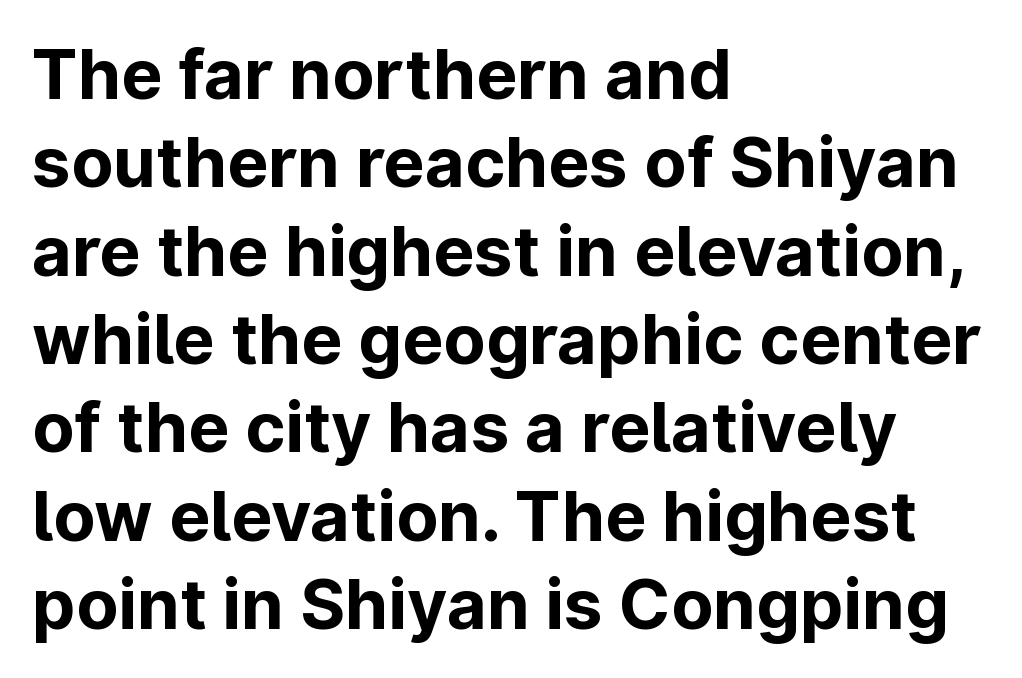
{"serif": "no", "italic": "no", "bold": "yes", "weight": "bold", "width": "normal", "stroke_contrast": "low", "x_height": "medium", "monospaced": "no", "underline": "no", "align": "left", "line_spacing": "normal", "line_spacing_ratio": 1.28, "letter_spacing": "normal", "letter_spacing_em": 0.0, "glyph_px": 69}
